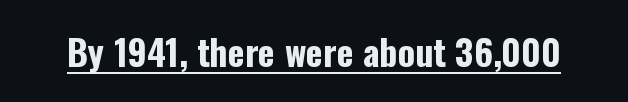
{"serif": "no", "italic": "no", "bold": "yes", "weight": "bold", "width": "condensed", "stroke_contrast": "low", "x_height": "medium", "monospaced": "no", "underline": "yes", "letter_spacing": "normal", "letter_spacing_em": 0.0, "glyph_px": 36}
